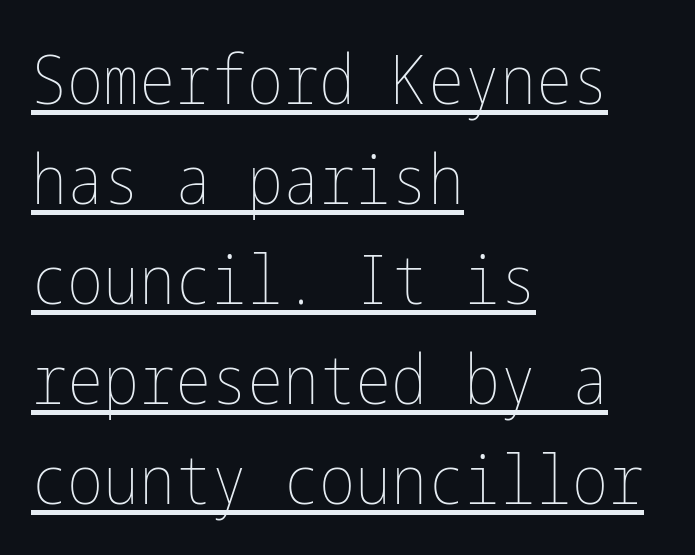
Posture: vertical. The typeface has the unassuming heft of standard copy or less. One-word summary of the alignment: left. Tracking here is standard; glyphs follow each other at the usual distance.
